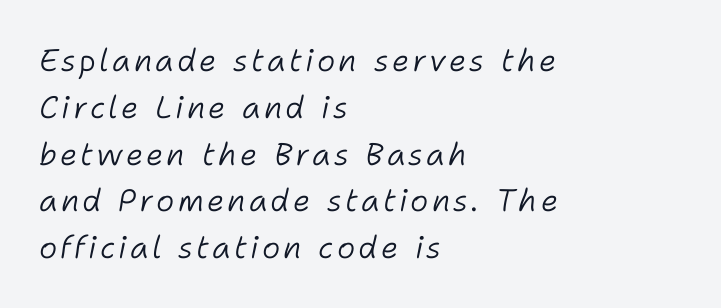
{"italic": "yes", "lean": "right", "slant_degrees": 11, "bold": "no", "weight": "light", "width": "normal", "stroke_contrast": "low", "x_height": "medium", "monospaced": "no", "underline": "no", "align": "left", "line_spacing": "normal", "line_spacing_ratio": 1.51, "glyph_px": 31}
